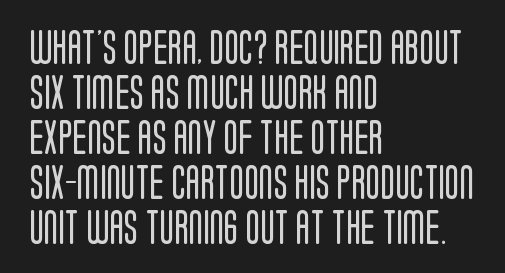
The image shows 34 px regular-weight, condensed sans-serif type, upright; set left-aligned, normal line spacing (1.32x), normal letter spacing, not underlined; low stroke contrast and a large x-height.
